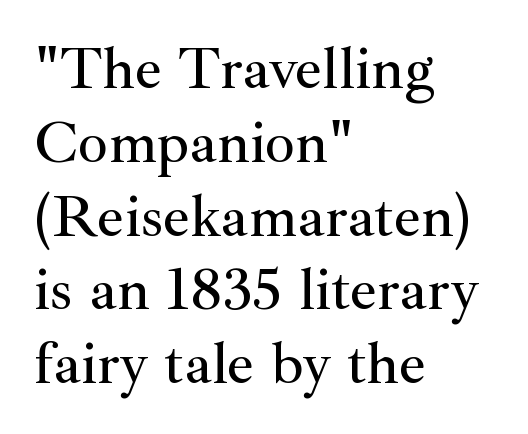
{"serif": "yes", "italic": "no", "width": "normal", "stroke_contrast": "medium", "x_height": "small", "monospaced": "no", "underline": "no", "align": "left", "line_spacing_ratio": 1.23, "letter_spacing": "normal", "letter_spacing_em": 0.0, "glyph_px": 60}
